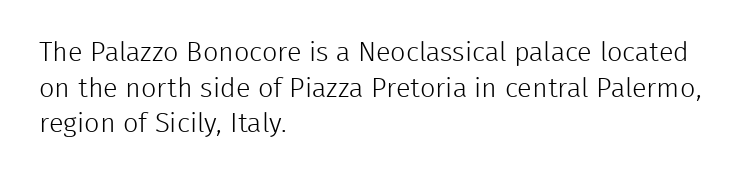
{"italic": "no", "bold": "no", "underline": "no", "align": "left", "line_spacing": "normal", "line_spacing_ratio": 1.32, "letter_spacing": "normal", "letter_spacing_em": 0.0, "glyph_px": 27}
